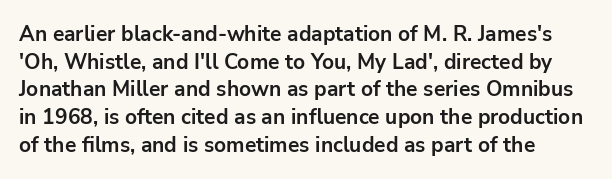
Q: Is the text bold? A: Yes.
Q: Is the text italic (slanted)? A: No, it is upright.
Q: Is the text underlined? A: No.
Q: How is the paragraph aligned? A: Left-aligned.
Q: Is the spacing between letters normal or unusually wide? A: Normal.
Q: Is the spacing between lines tight, normal or loose? A: Normal.
